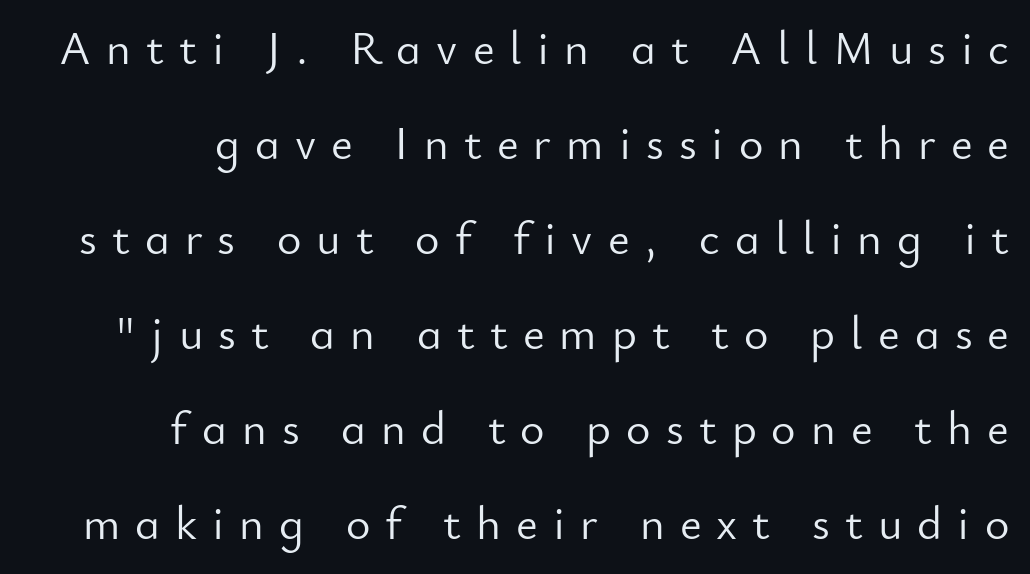
{"serif": "no", "italic": "no", "bold": "no", "weight": "light", "width": "normal", "stroke_contrast": "low", "x_height": "small", "monospaced": "no", "underline": "no", "align": "right", "line_spacing": "loose", "line_spacing_ratio": 2.02, "letter_spacing": "wide", "letter_spacing_em": 0.32, "glyph_px": 47}
